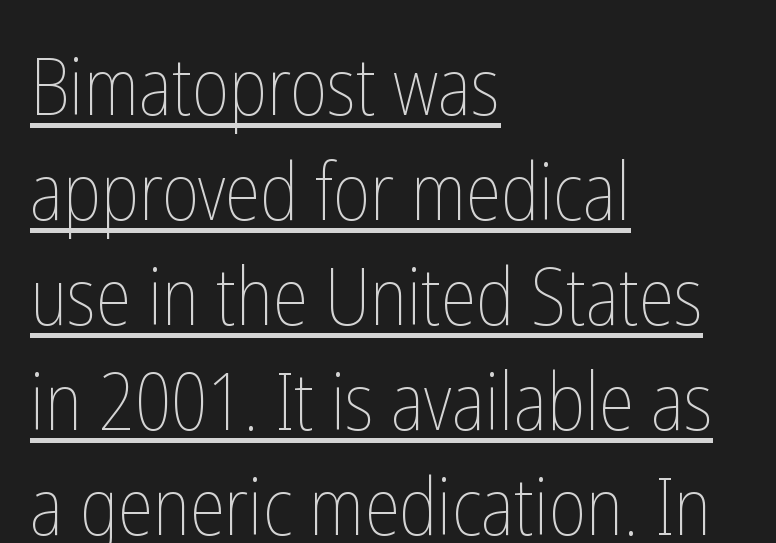
The image shows 79 px thin, condensed type, upright; set left-aligned, normal line spacing (1.33x), normal letter spacing, underlined; low stroke contrast and a medium x-height.
